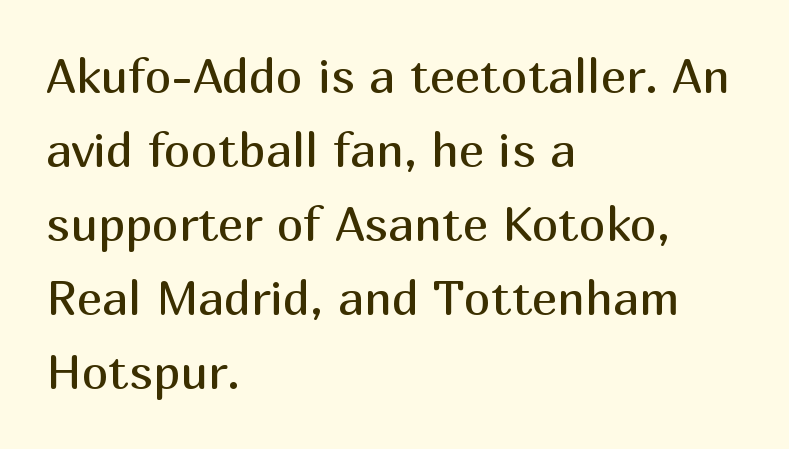
The image shows 48 px regular-weight sans-serif type, upright; set left-aligned, normal line spacing (1.54x), normal letter spacing, not underlined; medium stroke contrast and a medium x-height.
